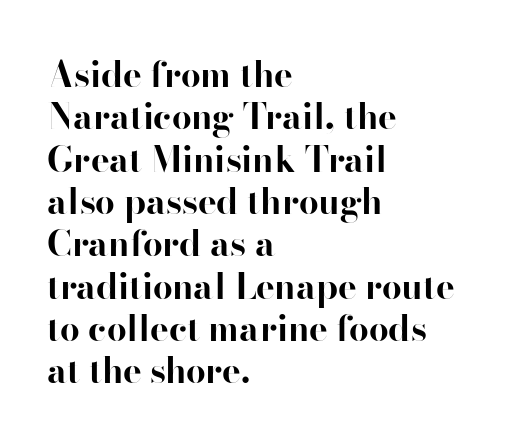
{"serif": "no", "italic": "no", "bold": "yes", "weight": "bold", "width": "normal", "stroke_contrast": "high", "x_height": "small", "monospaced": "no", "underline": "no", "align": "left", "line_spacing_ratio": 1.21, "letter_spacing": "normal", "letter_spacing_em": 0.0, "glyph_px": 35}
